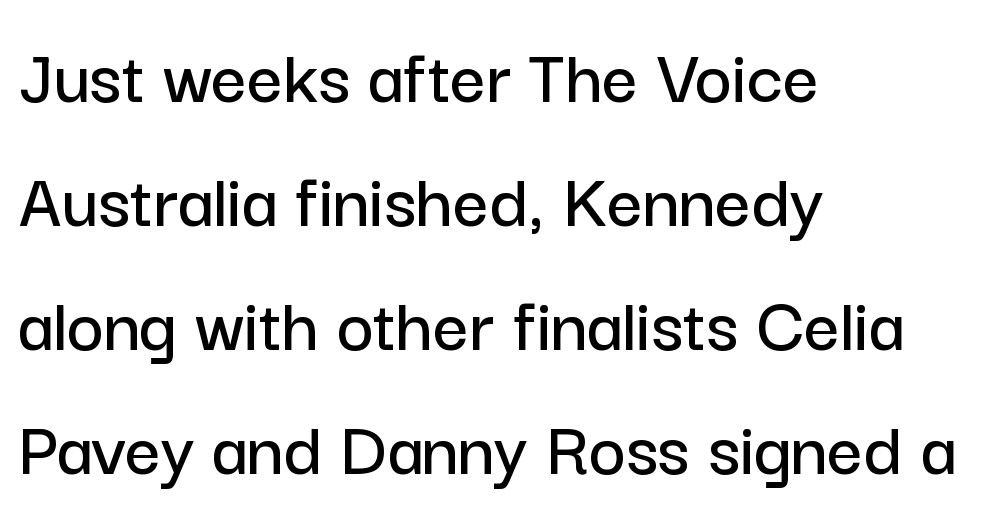
The image shows 79 px sans-serif type, upright; set left-aligned, normal line spacing (1.57x), normal letter spacing, not underlined; low stroke contrast and a medium x-height.
